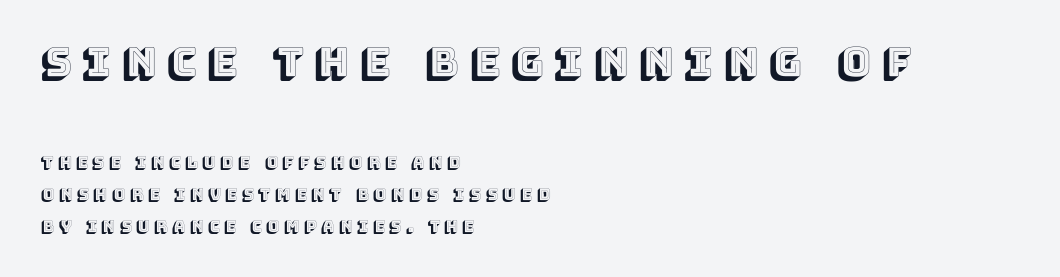
{"italic": "no", "width": "normal", "x_height": "large", "monospaced": "no", "underline": "no", "align": "left", "line_spacing": "loose", "line_spacing_ratio": 2.02, "letter_spacing": "wide", "letter_spacing_em": 0.28, "larger_block": "first", "size_ratio": 2.5, "glyph_px": 40}
